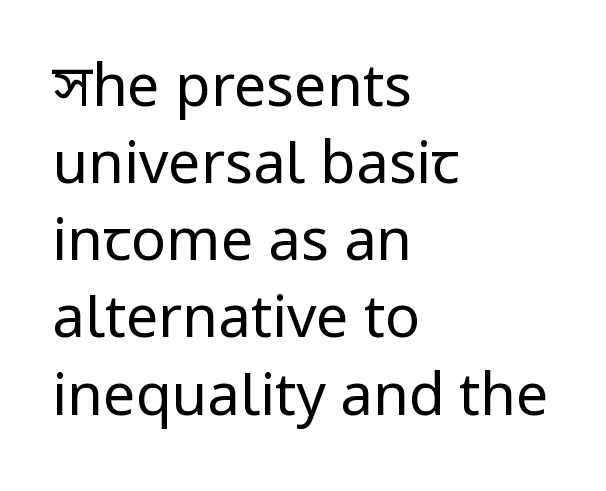
{"serif": "no", "italic": "no", "bold": "no", "weight": "regular", "width": "normal", "stroke_contrast": "low", "x_height": "medium", "monospaced": "no", "underline": "no", "align": "left", "line_spacing": "normal", "line_spacing_ratio": 1.33, "letter_spacing": "normal", "letter_spacing_em": 0.0, "glyph_px": 58}
